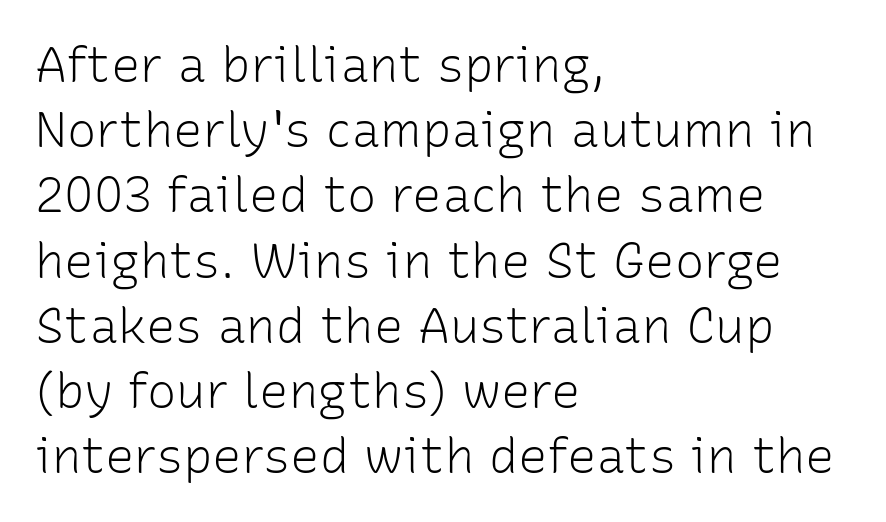
{"serif": "no", "italic": "no", "bold": "no", "weight": "light", "width": "normal", "stroke_contrast": "low", "x_height": "medium", "monospaced": "no", "underline": "no", "align": "left", "line_spacing": "normal", "line_spacing_ratio": 1.33, "letter_spacing": "normal", "letter_spacing_em": 0.0, "glyph_px": 49}
